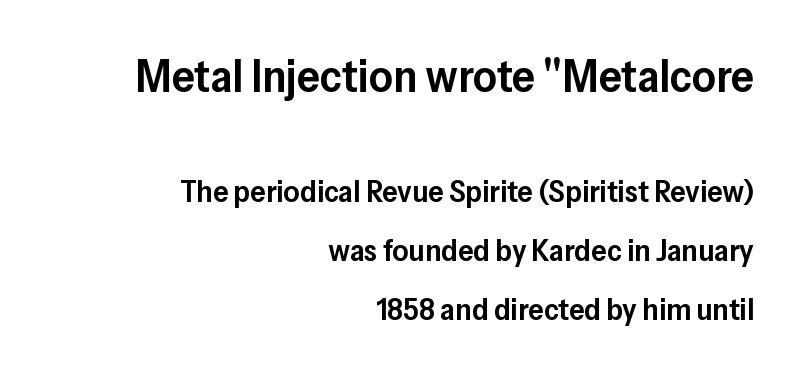
Q: Is the text bold? A: Semi-bold.
Q: Is the text italic (slanted)? A: No, it is upright.
Q: Is the typeface a serif or a sans-serif typeface? A: Sans-serif.
Q: Is the text underlined? A: No.
Q: How is the paragraph aligned? A: Right-aligned.
Q: Is the spacing between letters normal or unusually wide? A: Normal.
Q: Is the spacing between lines tight, normal or loose? A: Loose.
Q: Which block of text is set in a larger size, the first (top) or the second (bottom)? A: The first (top) one.
Q: Width (condensed, normal, or wide)? A: Normal.
Q: Stroke contrast? A: Low.
Q: x-height? A: Medium.
Q: Monospaced? A: No.
